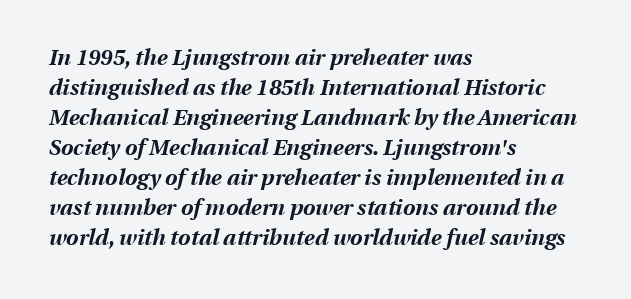
Q: Is the text bold? A: Yes.
Q: Is the text italic (slanted)? A: Yes, it leans right by about 13 degrees.
Q: Is the text underlined? A: No.
Q: How is the paragraph aligned? A: Left-aligned.
Q: Is the spacing between letters normal or unusually wide? A: Normal.
Q: Is the spacing between lines tight, normal or loose? A: Normal.
